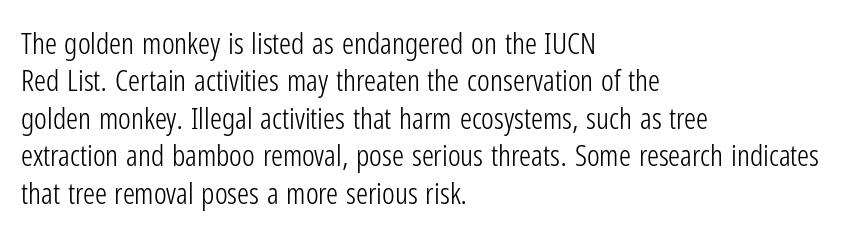
Serif or sans? Sans — the stroke terminals are bare. The type is set solid horizontally, with unmodified tracking. A typesetter would mark this as roman, not italic. Proportional: the letters do not fall into vertical columns.
